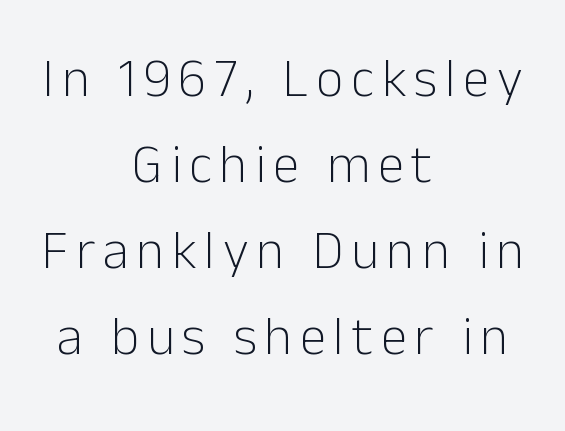
Q: Is the text bold? A: No.
Q: Is the text italic (slanted)? A: No, it is upright.
Q: Is the typeface a serif or a sans-serif typeface? A: Sans-serif.
Q: Is the text underlined? A: No.
Q: How is the paragraph aligned? A: Centered.
Q: Is the spacing between lines tight, normal or loose? A: Normal.
Q: Width (condensed, normal, or wide)? A: Normal.
Q: Stroke contrast? A: Low.
Q: x-height? A: Medium.
Q: Monospaced? A: No.
